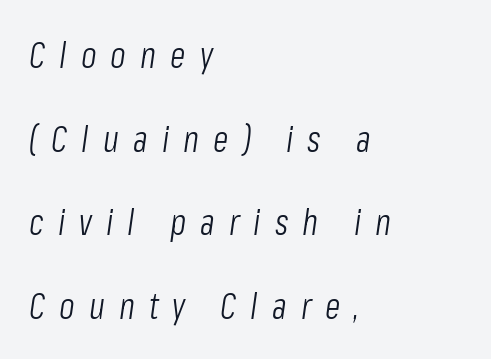
Line beginnings align vertically; line endings do not. The glyphs are unaccompanied by any horizontal stroke below them. The axis of the letterforms is tilted away from vertical. Is this a fixed-width face? No — the glyphs have proportional, varying widths.
